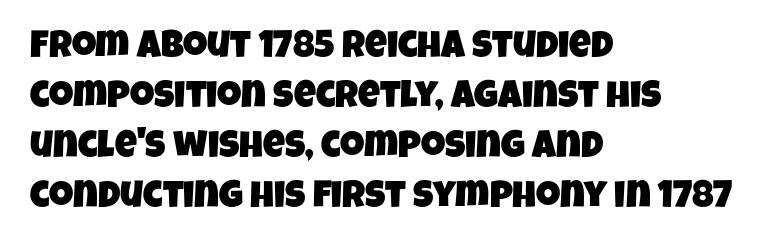
Q: Is the typeface a serif or a sans-serif typeface? A: Sans-serif.
Q: Is the text underlined? A: No.
Q: How is the paragraph aligned? A: Left-aligned.
Q: Is the spacing between letters normal or unusually wide? A: Normal.
Q: Is the spacing between lines tight, normal or loose? A: Normal.
Q: Width (condensed, normal, or wide)? A: Condensed.
Q: Stroke contrast? A: Low.
Q: x-height? A: Large.
Q: Monospaced? A: No.
